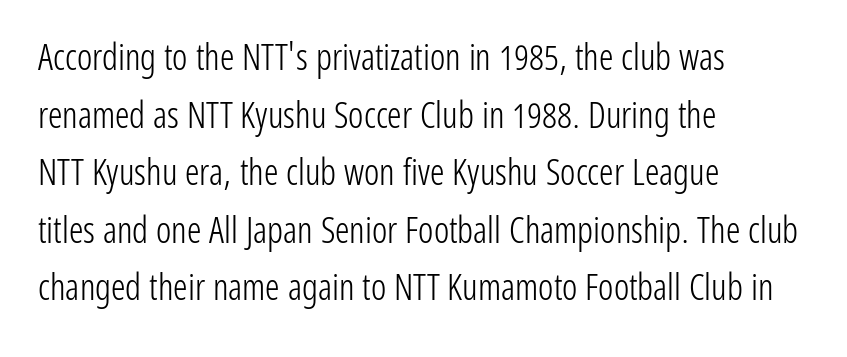
{"serif": "no", "italic": "no", "bold": "no", "weight": "light", "width": "condensed", "stroke_contrast": "low", "x_height": "medium", "monospaced": "no", "underline": "no", "align": "left", "line_spacing": "normal", "line_spacing_ratio": 1.6, "letter_spacing": "normal", "letter_spacing_em": 0.0, "glyph_px": 36}
